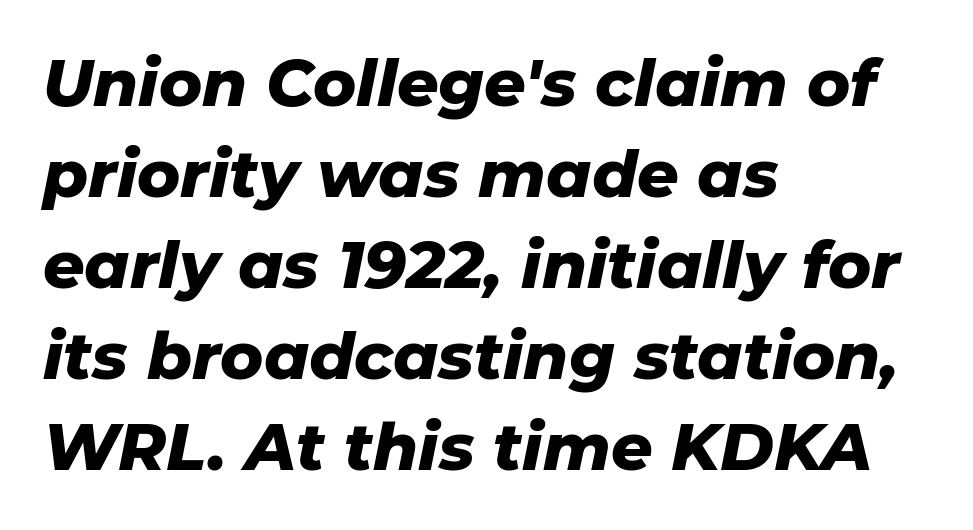
{"italic": "yes", "lean": "right", "slant_degrees": 11, "bold": "yes", "weight": "heavy", "width": "normal", "stroke_contrast": "low", "x_height": "medium", "monospaced": "no", "underline": "no", "align": "left", "line_spacing": "normal", "line_spacing_ratio": 1.4, "letter_spacing": "normal", "letter_spacing_em": 0.0, "glyph_px": 65}
